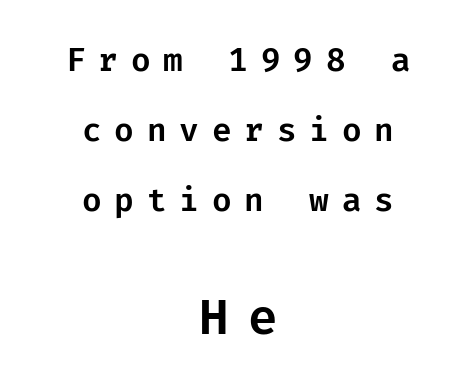
Q: Is the text italic (slanted)? A: No, it is upright.
Q: Is the typeface a serif or a sans-serif typeface? A: Sans-serif.
Q: Is the text underlined? A: No.
Q: How is the paragraph aligned? A: Centered.
Q: Is the spacing between letters normal or unusually wide? A: Unusually wide.
Q: Is the spacing between lines tight, normal or loose? A: Loose.
Q: Which block of text is set in a larger size, the first (top) or the second (bottom)? A: The second (bottom) one.
Q: Width (condensed, normal, or wide)? A: Normal.
Q: Stroke contrast? A: Low.
Q: x-height? A: Medium.
